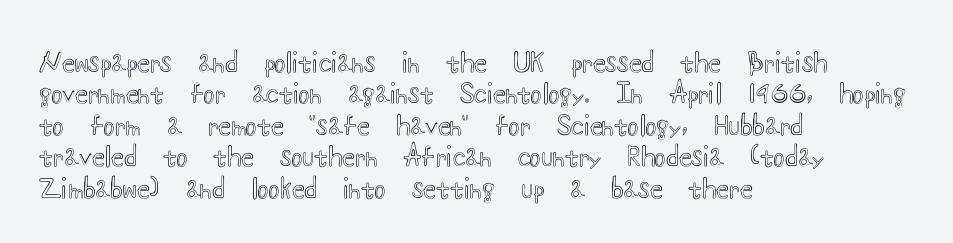
{"italic": "no", "underline": "no", "align": "left", "line_spacing_ratio": 1.21, "letter_spacing": "normal", "letter_spacing_em": 0.0, "glyph_px": 26}
